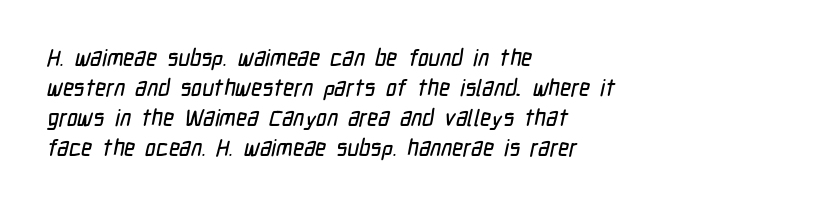
{"underline": "no", "align": "left", "line_spacing": "normal", "line_spacing_ratio": 1.31, "letter_spacing": "normal", "letter_spacing_em": 0.0, "glyph_px": 23}
